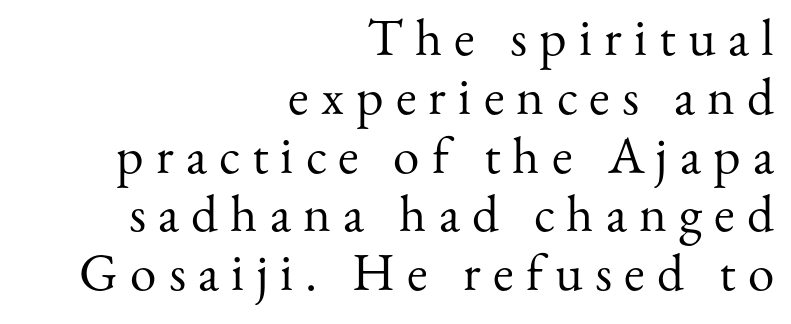
{"serif": "yes", "italic": "no", "bold": "no", "weight": "regular", "width": "normal", "stroke_contrast": "medium", "x_height": "small", "monospaced": "no", "underline": "no", "align": "right", "line_spacing": "tight", "line_spacing_ratio": 1.11, "letter_spacing": "wide", "letter_spacing_em": 0.23, "glyph_px": 53}
